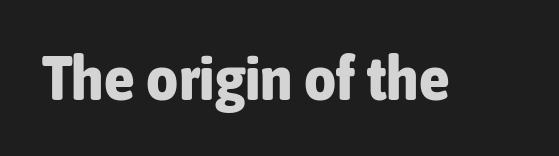
The image shows 62 px bold, condensed sans-serif type, upright; set normal letter spacing, not underlined; low stroke contrast and a medium x-height.
